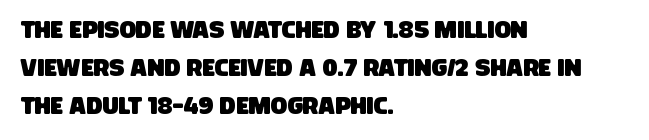
{"underline": "no", "align": "left", "line_spacing": "normal", "line_spacing_ratio": 1.58, "letter_spacing": "normal", "letter_spacing_em": 0.0, "glyph_px": 24}
